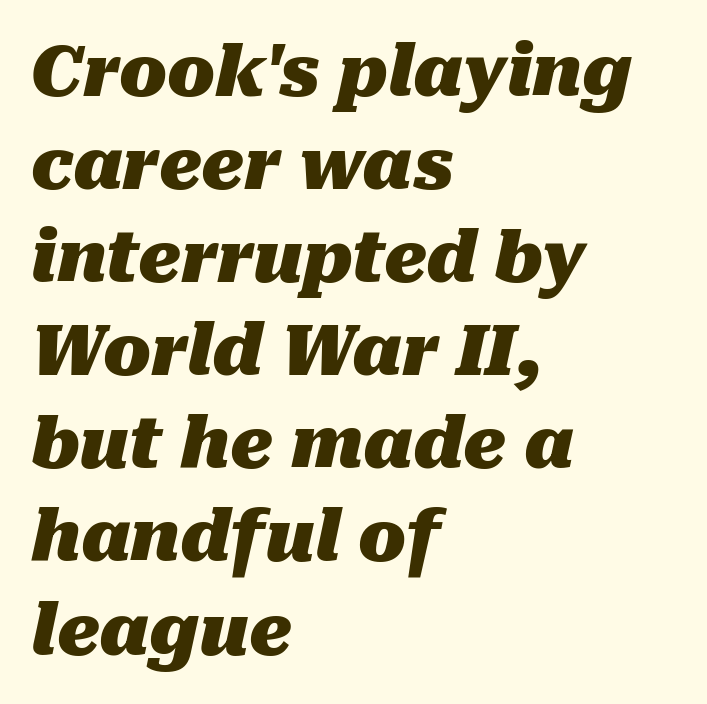
{"italic": "yes", "lean": "right", "slant_degrees": 10, "bold": "yes", "weight": "heavy", "width": "normal", "stroke_contrast": "medium", "x_height": "medium", "monospaced": "no", "underline": "no", "align": "left", "line_spacing": "normal", "line_spacing_ratio": 1.33, "letter_spacing": "normal", "letter_spacing_em": 0.0, "glyph_px": 70}
